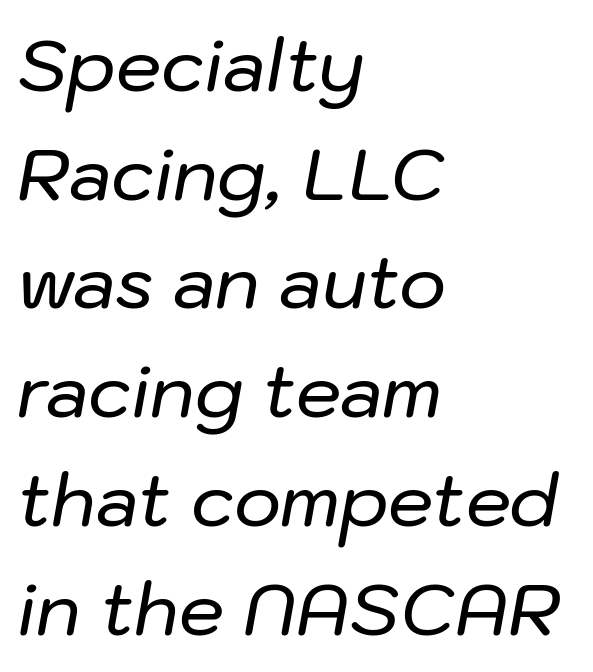
{"italic": "yes", "lean": "right", "slant_degrees": 10, "width": "normal", "stroke_contrast": "low", "x_height": "medium", "monospaced": "no", "underline": "no", "align": "left", "line_spacing": "normal", "line_spacing_ratio": 1.51, "letter_spacing": "normal", "letter_spacing_em": 0.0, "glyph_px": 72}
